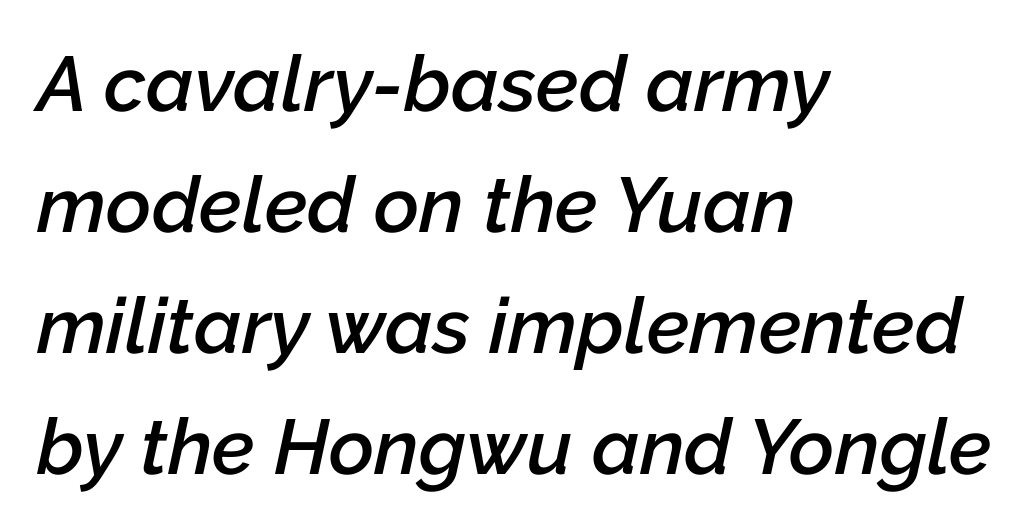
The image shows 78 px semibold type, italic (leaning right); set left-aligned, normal line spacing (1.55x), normal letter spacing, not underlined; low stroke contrast and a medium x-height.
